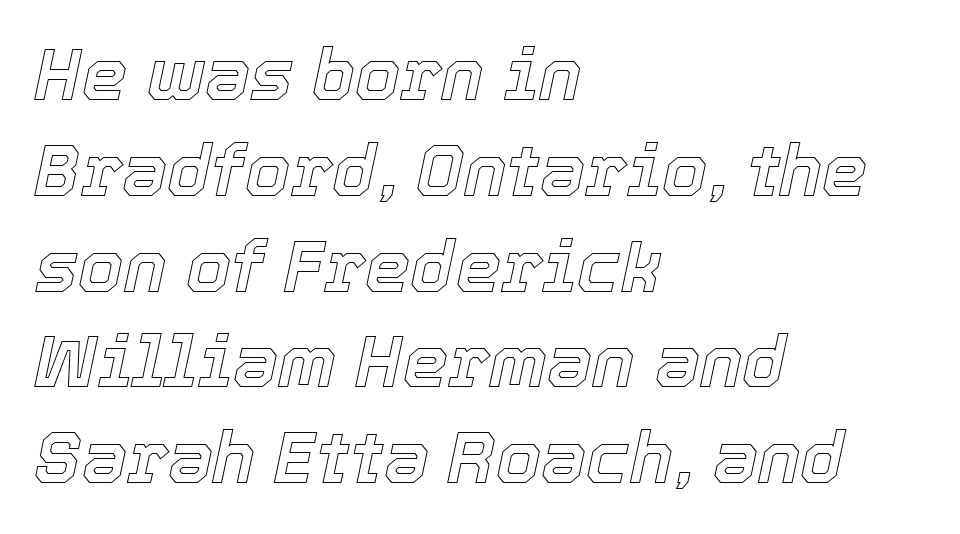
Q: Is the text italic (slanted)? A: Yes, it leans right by about 12 degrees.
Q: Is the text underlined? A: No.
Q: How is the paragraph aligned? A: Left-aligned.
Q: Is the spacing between letters normal or unusually wide? A: Normal.
Q: Is the spacing between lines tight, normal or loose? A: Normal.
Q: Width (condensed, normal, or wide)? A: Normal.
Q: x-height? A: Medium.
Q: Monospaced? A: No.
